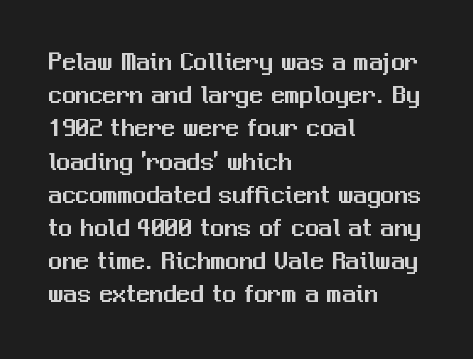
Q: Is the text italic (slanted)? A: No, it is upright.
Q: Is the text underlined? A: No.
Q: How is the paragraph aligned? A: Left-aligned.
Q: Is the spacing between letters normal or unusually wide? A: Normal.
